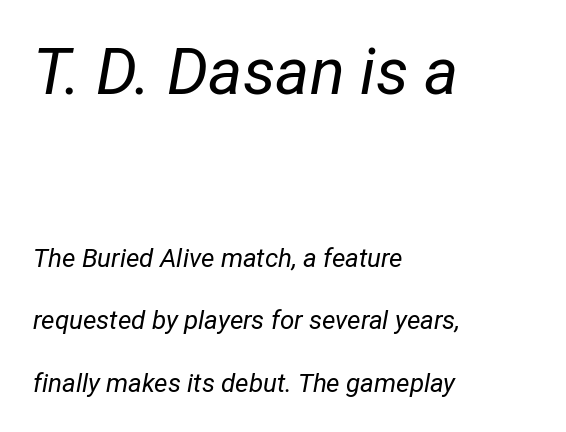
Slanted lettering throughout. Nobody touched the tracking dial on this one. The strip under each line holds only bare page. Leading is clearly above the norm, producing a sparse column.
